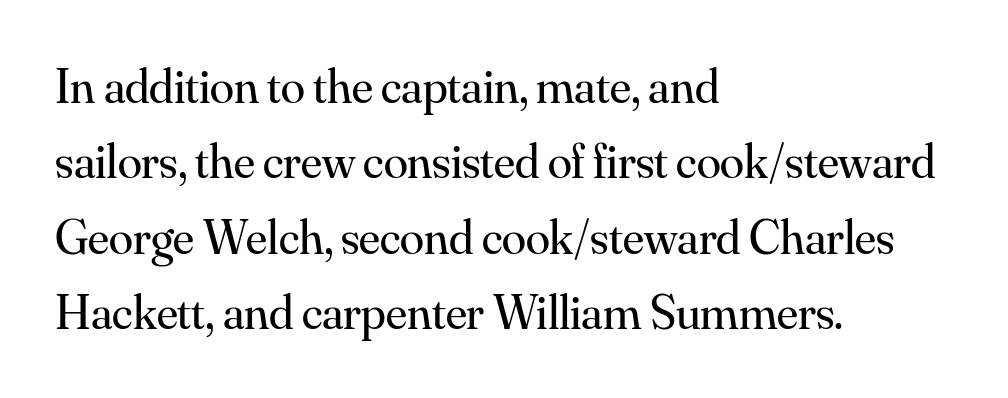
{"serif": "yes", "italic": "no", "bold": "no", "weight": "regular", "width": "normal", "stroke_contrast": "medium", "x_height": "small", "monospaced": "no", "underline": "no", "align": "left", "line_spacing": "normal", "line_spacing_ratio": 1.54, "letter_spacing": "normal", "letter_spacing_em": 0.0, "glyph_px": 49}
